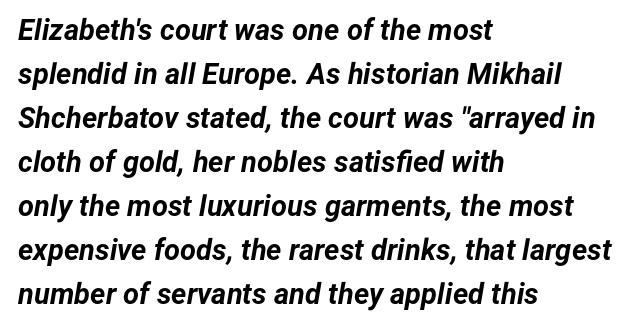
Q: Is the text bold? A: Yes.
Q: Is the text italic (slanted)? A: Yes, it leans right by about 12 degrees.
Q: Is the text underlined? A: No.
Q: How is the paragraph aligned? A: Left-aligned.
Q: Is the spacing between letters normal or unusually wide? A: Normal.
Q: Is the spacing between lines tight, normal or loose? A: Normal.
Q: Width (condensed, normal, or wide)? A: Normal.
Q: Stroke contrast? A: Low.
Q: x-height? A: Medium.
Q: Monospaced? A: No.
